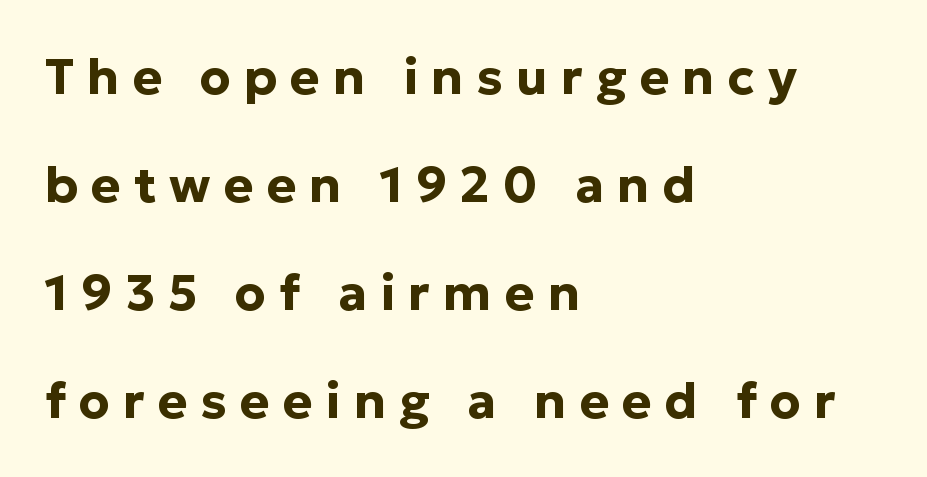
{"serif": "no", "italic": "no", "bold": "yes", "weight": "bold", "width": "normal", "stroke_contrast": "low", "x_height": "medium", "monospaced": "no", "underline": "no", "align": "left", "line_spacing": "loose", "line_spacing_ratio": 2.16, "letter_spacing": "wide", "letter_spacing_em": 0.26, "glyph_px": 50}
